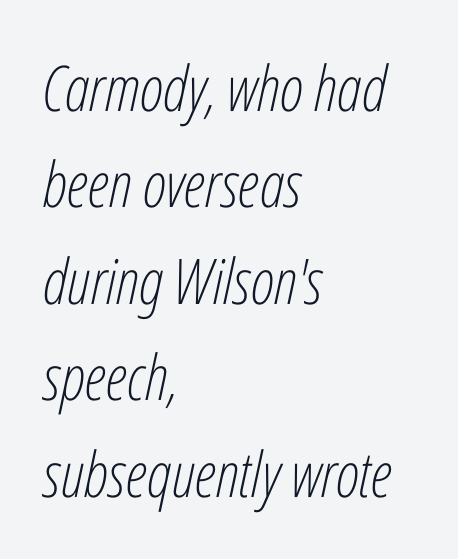
The rendering uses natural spacing where letterforms have individual widths. Compared with ordinary roman type, these characters are visibly tilted. Students, note that the glyphs here touch the page at normal intervals. One-word summary of the alignment: left. Vertically, the passage feels balanced, rows spaced as you'd expect. Descenders are the only things crossing below the line.
